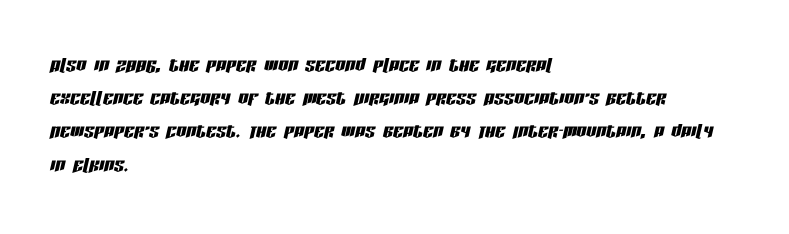
{"italic": "yes", "lean": "right", "slant_degrees": 13, "underline": "no", "align": "left", "line_spacing": "normal", "line_spacing_ratio": 1.33, "letter_spacing": "normal", "letter_spacing_em": 0.0, "glyph_px": 25}
